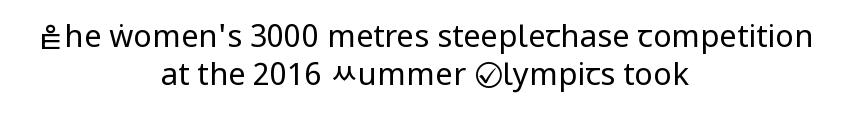
The image shows 31 px regular-weight, condensed sans-serif type, upright; set centered, line spacing 1.23x, normal letter spacing, not underlined; low stroke contrast and a large x-height.
